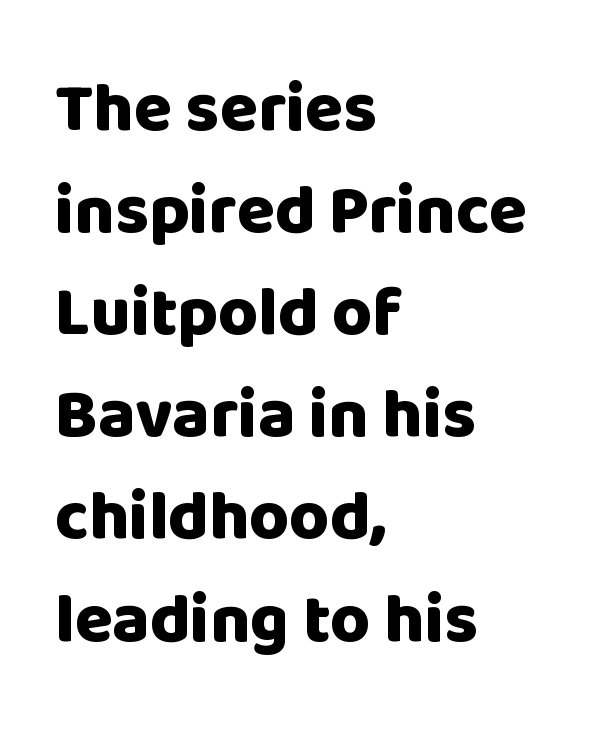
Compared with typical body copy, the letter spacing here is the same. Stroke terminals: plain, sans-serif. Look at the stroke-to-counter ratio: heavy, a bold. Posture: straight, roman, zero tilt.
